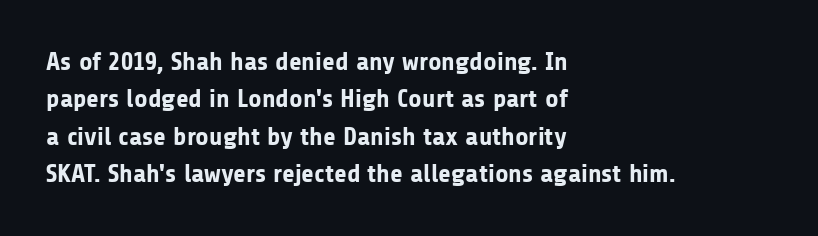
Q: Is the text bold? A: Yes.
Q: Is the text italic (slanted)? A: No, it is upright.
Q: Is the text underlined? A: No.
Q: How is the paragraph aligned? A: Left-aligned.
Q: Is the spacing between letters normal or unusually wide? A: Normal.
Q: Is the spacing between lines tight, normal or loose? A: Normal.
